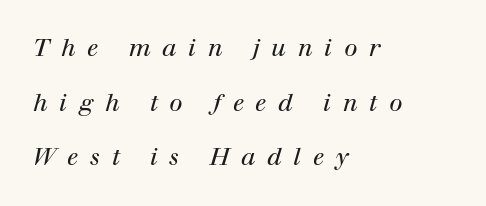
The image shows 24 px text type, italic (leaning right); set left-aligned, loose line spacing (2.28x), unusually wide letter spacing (+0.49 em), not underlined.
